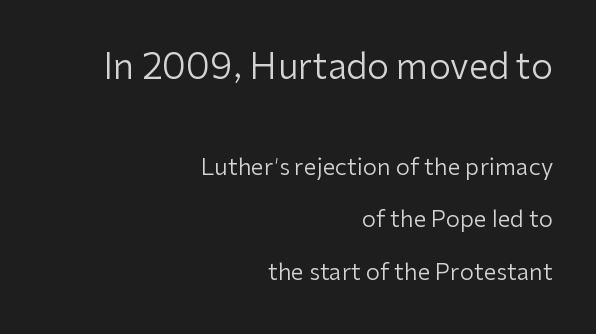
The image shows 35 px regular-weight sans-serif type, upright; set right-aligned, loose line spacing (2.28x), normal letter spacing, not underlined; the first (top) block is 1.52x larger; low stroke contrast and a medium x-height.
